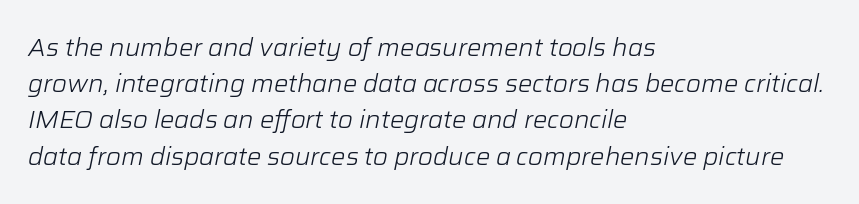
{"italic": "yes", "lean": "right", "slant_degrees": 12, "bold": "no", "underline": "no", "align": "left", "line_spacing": "normal", "line_spacing_ratio": 1.51, "letter_spacing": "normal", "letter_spacing_em": 0.0, "glyph_px": 24}
